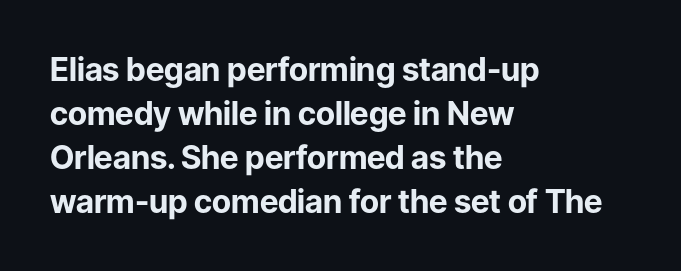
{"serif": "no", "italic": "no", "bold": "yes", "weight": "bold", "width": "normal", "stroke_contrast": "low", "x_height": "medium", "monospaced": "no", "underline": "no", "align": "left", "line_spacing": "normal", "line_spacing_ratio": 1.37, "letter_spacing": "normal", "letter_spacing_em": 0.0, "glyph_px": 32}
